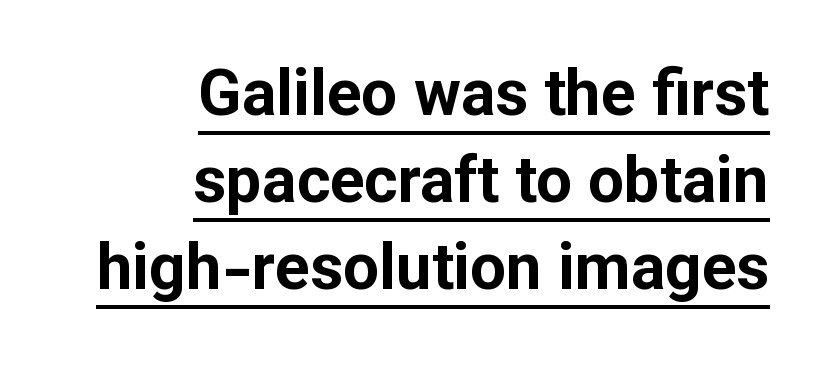
The image shows 64 px bold sans-serif type, upright; set right-aligned, normal line spacing (1.36x), normal letter spacing, underlined; low stroke contrast and a medium x-height.
